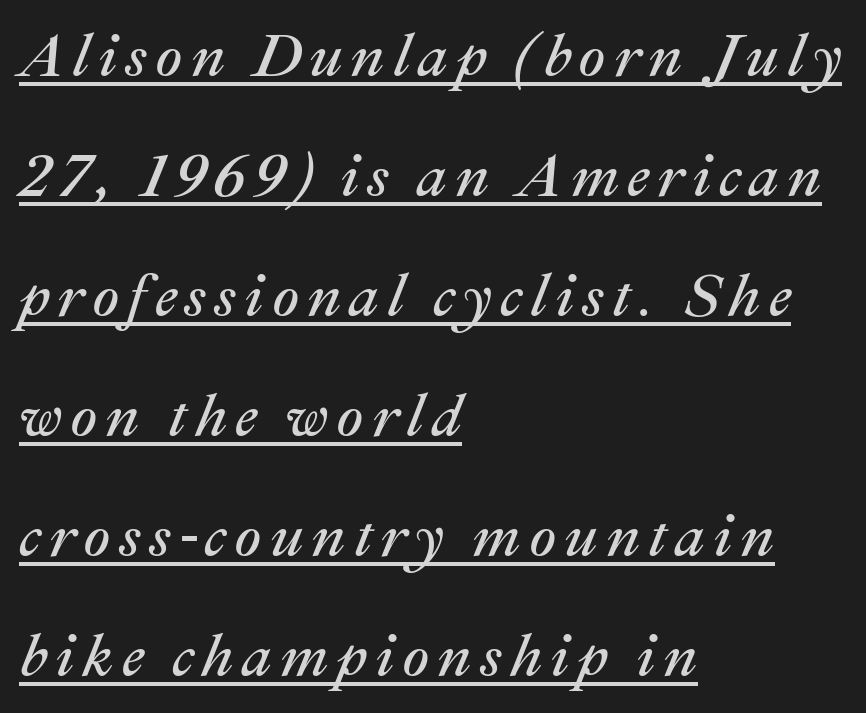
Do the characters align in a grid? No, the font is proportional. The passage shown is underscored from start to finish. The leading is generous, giving the passage an open texture. This reads as an unemphasized weight, regular at the heaviest. The text block is weighted toward the left margin, trailing off unevenly rightward. The rendering applies a slant to the glyphs.
